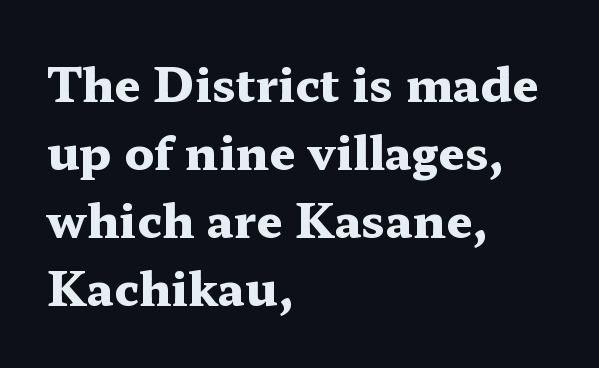
{"serif": "yes", "italic": "no", "bold": "yes", "weight": "heavy", "width": "wide", "stroke_contrast": "medium", "x_height": "medium", "monospaced": "no", "underline": "no", "align": "left", "line_spacing": "normal", "line_spacing_ratio": 1.45, "letter_spacing": "normal", "letter_spacing_em": 0.0, "glyph_px": 47}
